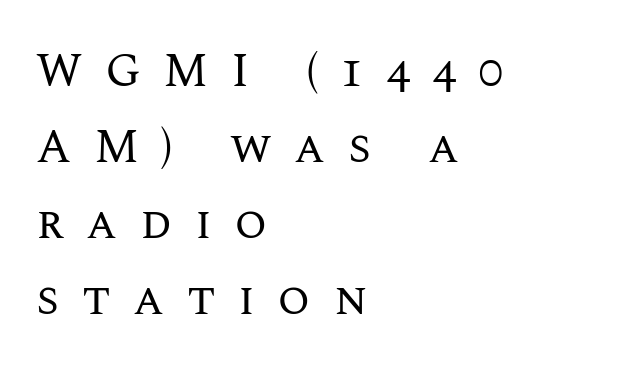
Q: Is the text bold? A: No.
Q: Is the text italic (slanted)? A: No, it is upright.
Q: Is the text underlined? A: No.
Q: How is the paragraph aligned? A: Left-aligned.
Q: Is the spacing between letters normal or unusually wide? A: Unusually wide.
Q: Is the spacing between lines tight, normal or loose? A: Normal.
Q: Width (condensed, normal, or wide)? A: Normal.
Q: Stroke contrast? A: Medium.
Q: x-height? A: Large.
Q: Monospaced? A: No.
